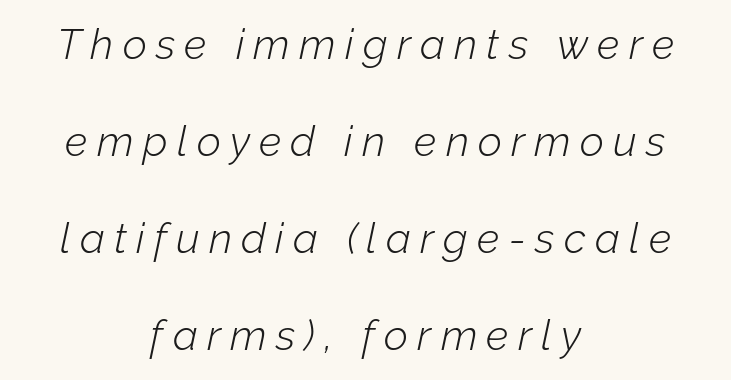
{"italic": "yes", "lean": "right", "slant_degrees": 12, "bold": "no", "weight": "light", "width": "normal", "stroke_contrast": "low", "x_height": "medium", "monospaced": "no", "underline": "no", "align": "center", "line_spacing": "loose", "line_spacing_ratio": 2.31, "letter_spacing": "wide", "letter_spacing_em": 0.22, "glyph_px": 42}
